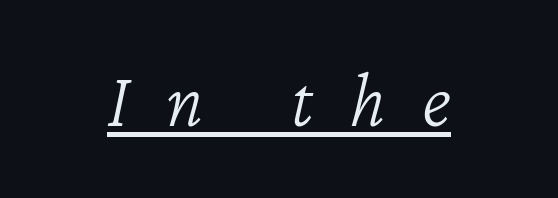
Q: Is the text bold? A: No.
Q: Is the text italic (slanted)? A: Yes, it leans right by about 12 degrees.
Q: Is the text underlined? A: Yes.
Q: Is the spacing between letters normal or unusually wide? A: Unusually wide.
Q: Width (condensed, normal, or wide)? A: Normal.
Q: Stroke contrast? A: Low.
Q: x-height? A: Medium.
Q: Monospaced? A: No.
